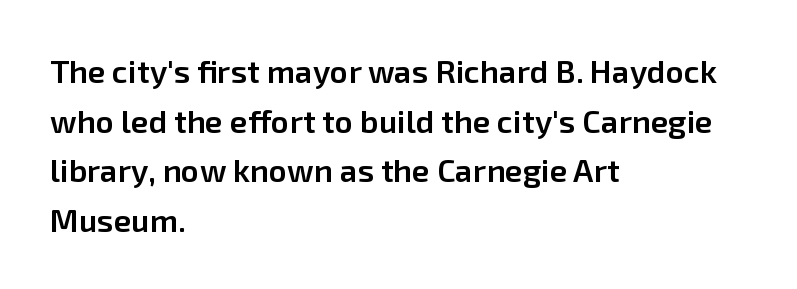
Q: Is the text bold? A: Semi-bold.
Q: Is the text italic (slanted)? A: No, it is upright.
Q: Is the typeface a serif or a sans-serif typeface? A: Sans-serif.
Q: Is the text underlined? A: No.
Q: How is the paragraph aligned? A: Left-aligned.
Q: Is the spacing between letters normal or unusually wide? A: Normal.
Q: Is the spacing between lines tight, normal or loose? A: Normal.
Q: Width (condensed, normal, or wide)? A: Normal.
Q: Stroke contrast? A: Low.
Q: x-height? A: Medium.
Q: Monospaced? A: No.
